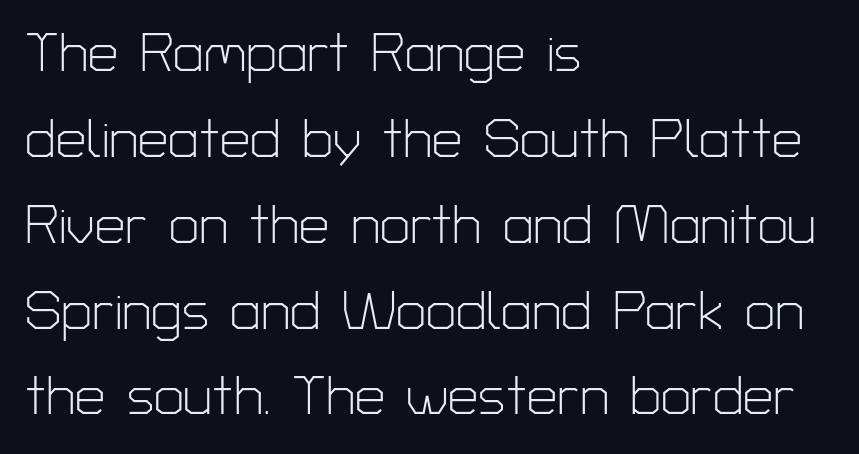
The image shows 54 px light sans-serif type, upright; set left-aligned, normal line spacing (1.59x), normal letter spacing, not underlined; low stroke contrast and a medium x-height.
